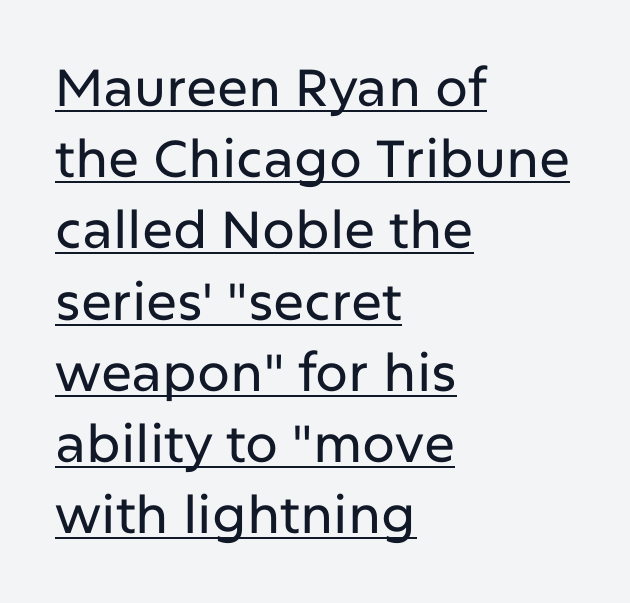
{"serif": "no", "italic": "no", "width": "normal", "stroke_contrast": "low", "x_height": "medium", "monospaced": "no", "underline": "yes", "align": "left", "line_spacing": "normal", "line_spacing_ratio": 1.37, "letter_spacing": "normal", "letter_spacing_em": 0.0, "glyph_px": 52}
